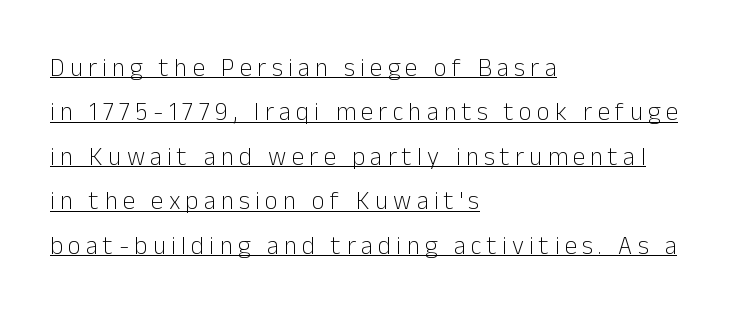
The type is letterspaced generously, with wide tracking. Unlike italic type, these characters show no tilt at all. The font sits on the lighter half of the weight spectrum, regular included. The setting favours the left margin, as ordinary paragraphs usually do. Honestly, the underline is the first thing you notice here.
